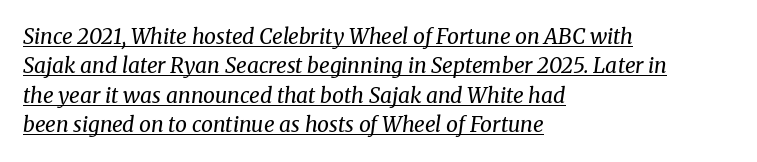
Q: Is the text bold? A: No.
Q: Is the text italic (slanted)? A: Yes, it leans right by about 8 degrees.
Q: Is the text underlined? A: Yes.
Q: How is the paragraph aligned? A: Left-aligned.
Q: Is the spacing between letters normal or unusually wide? A: Normal.
Q: Is the spacing between lines tight, normal or loose? A: Normal.
